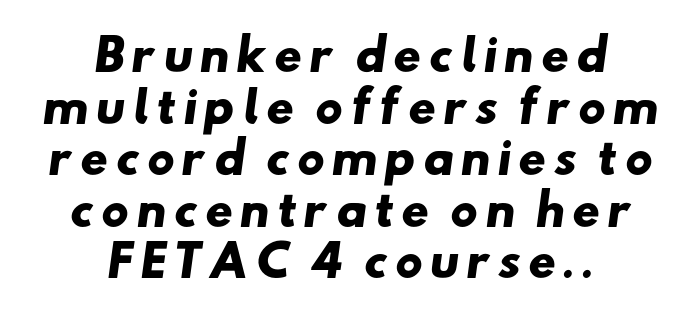
{"serif": "no", "bold": "yes", "weight": "heavy", "width": "wide", "stroke_contrast": "low", "x_height": "small", "monospaced": "no", "underline": "no", "align": "center", "line_spacing_ratio": 1.2, "glyph_px": 43}
